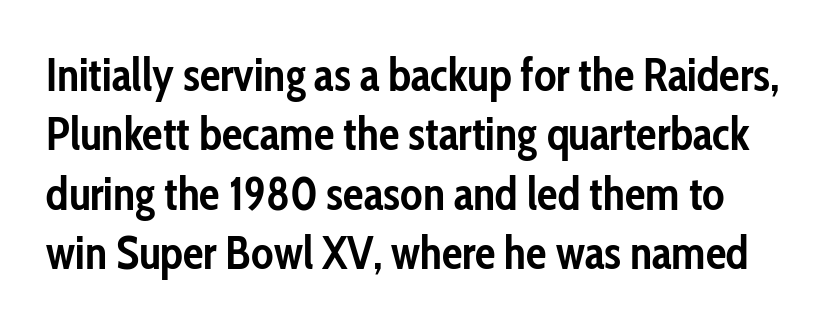
The image shows 46 px semibold, condensed sans-serif type, upright; set normal line spacing (1.29x), normal letter spacing, not underlined; low stroke contrast and a medium x-height.
